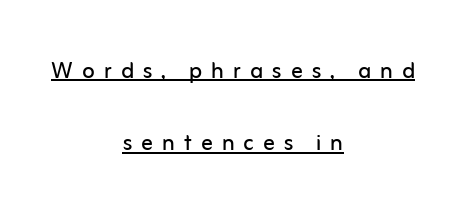
The type is letterspaced generously, with wide tracking. A roman cut, with each character standing at attention. Caption: multi-line text, centered on the measure. Here the designer chose a conventional face with non-uniform glyph widths.
